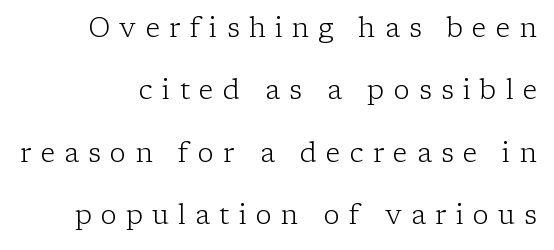
Q: Is the text bold? A: No.
Q: Is the text italic (slanted)? A: No, it is upright.
Q: Is the text underlined? A: No.
Q: How is the paragraph aligned? A: Right-aligned.
Q: Is the spacing between letters normal or unusually wide? A: Unusually wide.
Q: Is the spacing between lines tight, normal or loose? A: Loose.
